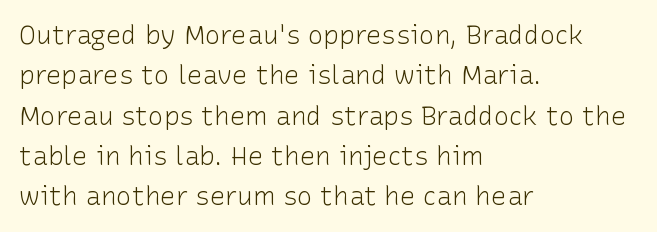
Check the space under the baseline: it is left empty. The type sits square on the baseline with zero lean. Line spacing here is normal. Casual observation: everything's shoved over to the left. Honestly, the letter spacing is just normal — you wouldn't notice it.
